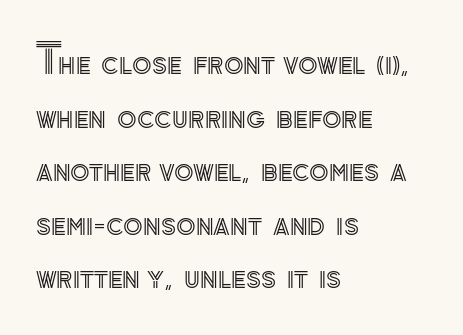
{"italic": "no", "width": "normal", "x_height": "small", "monospaced": "no", "underline": "no", "align": "left", "line_spacing": "normal", "line_spacing_ratio": 1.34, "letter_spacing": "normal", "letter_spacing_em": 0.0, "glyph_px": 40}
